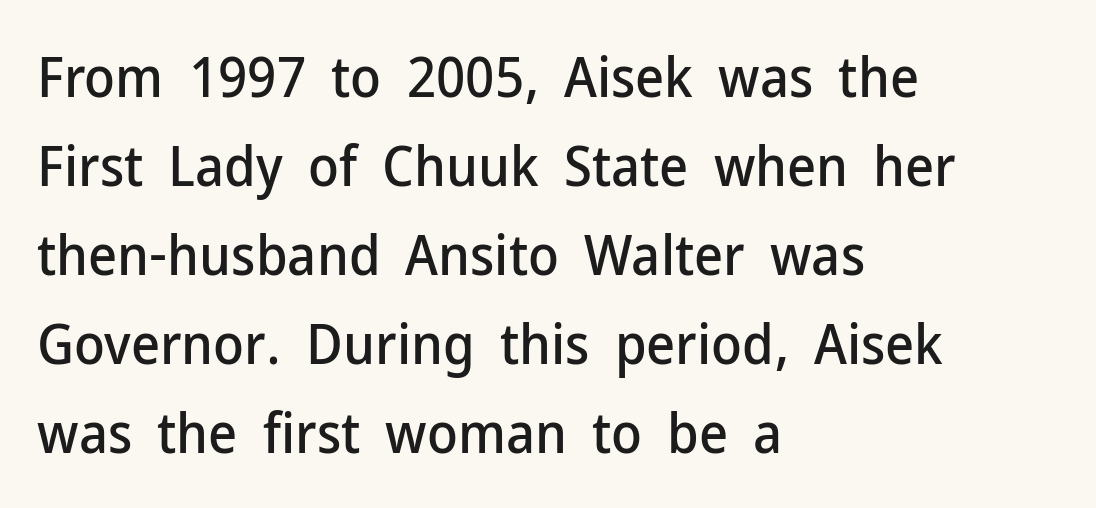
{"serif": "no", "italic": "no", "width": "normal", "stroke_contrast": "low", "x_height": "medium", "monospaced": "no", "underline": "no", "align": "left", "line_spacing": "normal", "line_spacing_ratio": 1.59, "letter_spacing": "normal", "letter_spacing_em": 0.0, "glyph_px": 56}
